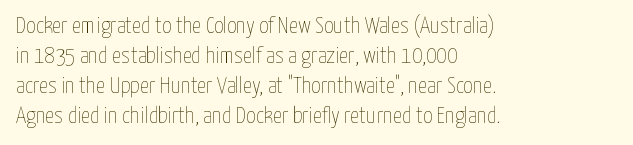
Q: Is the text bold? A: No.
Q: Is the text italic (slanted)? A: No, it is upright.
Q: Is the text underlined? A: No.
Q: How is the paragraph aligned? A: Left-aligned.
Q: Is the spacing between letters normal or unusually wide? A: Normal.
Q: Is the spacing between lines tight, normal or loose? A: Normal.
